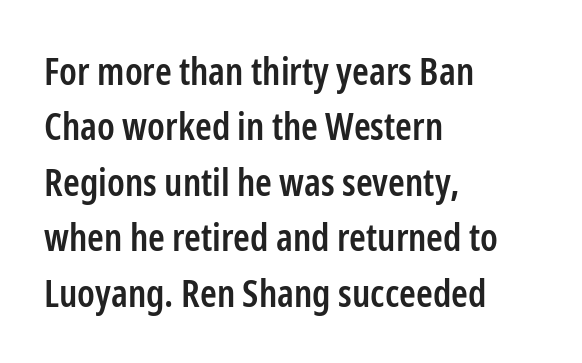
The image shows 38 px semibold, condensed sans-serif type, upright; set left-aligned, normal line spacing (1.46x), normal letter spacing, not underlined; low stroke contrast and a medium x-height.
